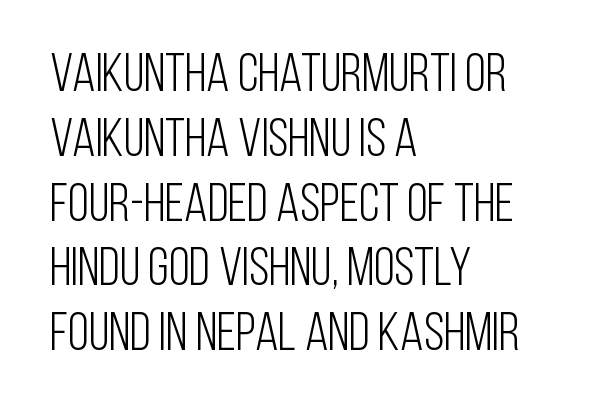
{"serif": "no", "italic": "no", "bold": "no", "weight": "light", "width": "condensed", "stroke_contrast": "low", "x_height": "large", "monospaced": "no", "underline": "no", "align": "left", "line_spacing_ratio": 1.2, "letter_spacing": "normal", "letter_spacing_em": 0.0, "glyph_px": 54}
